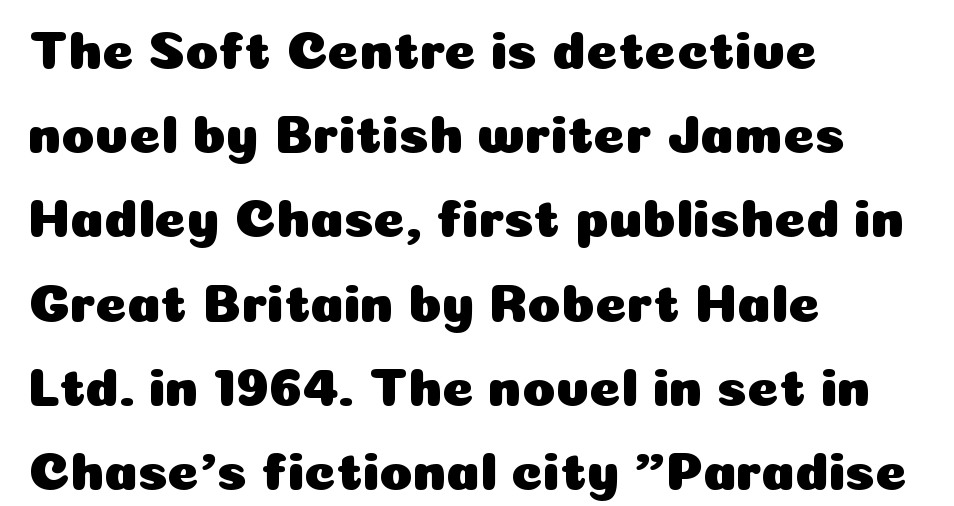
{"serif": "no", "italic": "no", "width": "normal", "stroke_contrast": "low", "x_height": "medium", "monospaced": "no", "underline": "no", "align": "left", "line_spacing": "normal", "line_spacing_ratio": 1.56, "letter_spacing": "normal", "letter_spacing_em": 0.0, "glyph_px": 54}
